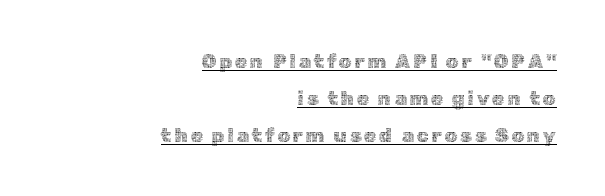
Is the block centered? No — it sits flush against the right margin. The words here are underlined. Caption: face not bold, strokes unweighted. Nope, not italic — everything's standing straight.
